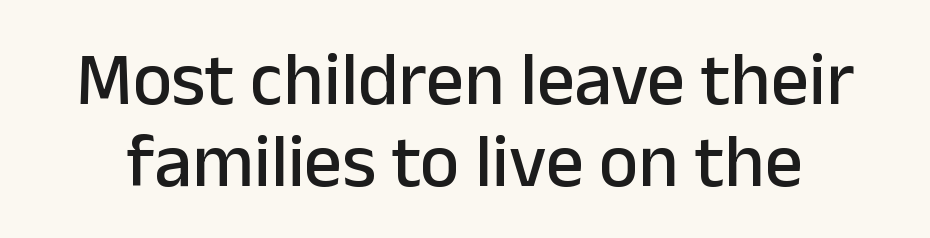
You can tell it's not italic because the verticals are truly vertical. Inter-character spacing is left at the font's built-in metrics. Looks like regular typesetting: each glyph gets only the width it needs. The gap between lines stays unmarked.
